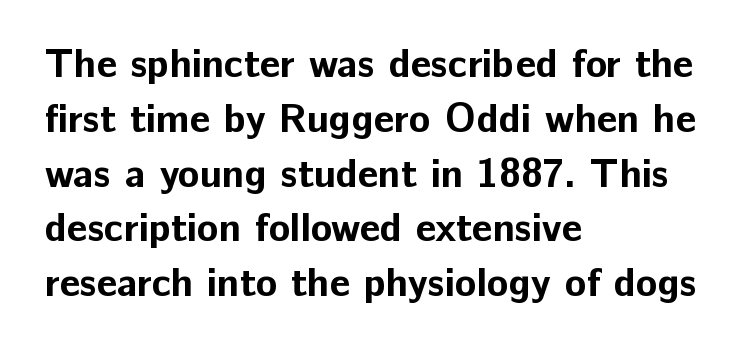
{"serif": "no", "italic": "no", "bold": "yes", "weight": "bold", "width": "normal", "stroke_contrast": "low", "x_height": "medium", "monospaced": "no", "underline": "no", "align": "left", "line_spacing": "normal", "line_spacing_ratio": 1.37, "letter_spacing": "normal", "letter_spacing_em": 0.0, "glyph_px": 40}
